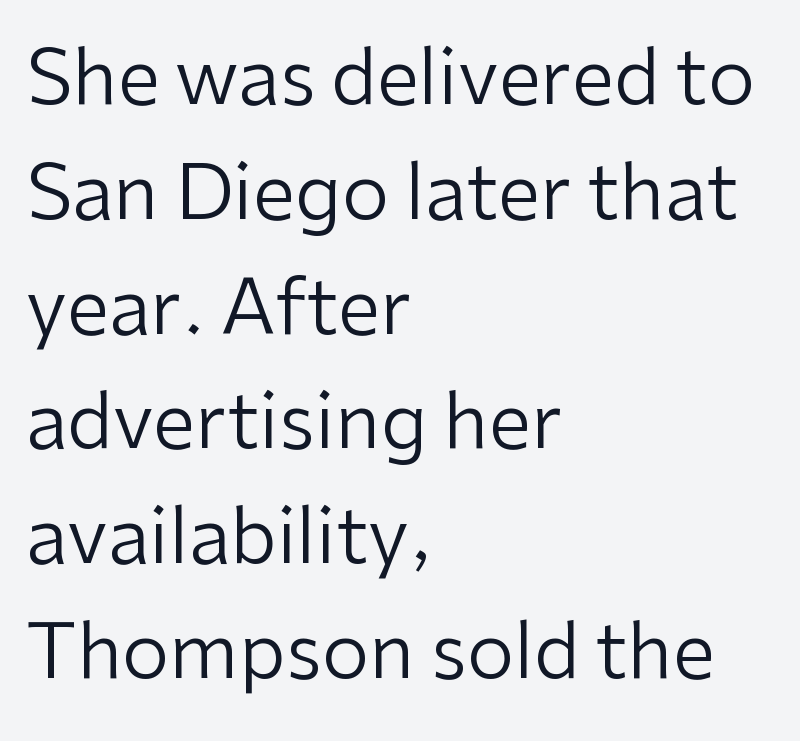
{"serif": "no", "italic": "no", "bold": "no", "weight": "regular", "width": "normal", "stroke_contrast": "low", "x_height": "medium", "monospaced": "no", "underline": "no", "align": "left", "line_spacing": "normal", "line_spacing_ratio": 1.51, "letter_spacing": "normal", "letter_spacing_em": 0.0, "glyph_px": 76}
